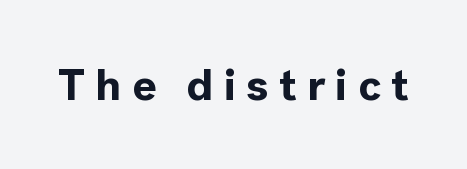
Q: Is the text bold? A: Yes.
Q: Is the text italic (slanted)? A: No, it is upright.
Q: Is the typeface a serif or a sans-serif typeface? A: Sans-serif.
Q: Is the text underlined? A: No.
Q: Is the spacing between letters normal or unusually wide? A: Unusually wide.
Q: Width (condensed, normal, or wide)? A: Normal.
Q: x-height? A: Medium.
Q: Monospaced? A: No.
